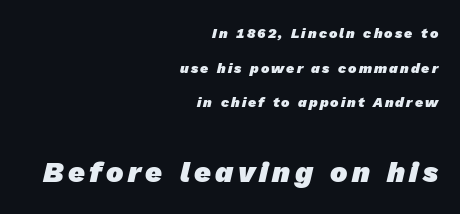
{"serif": "no", "bold": "yes", "weight": "heavy", "width": "normal", "stroke_contrast": "low", "x_height": "medium", "monospaced": "no", "underline": "no", "align": "right", "line_spacing": "loose", "line_spacing_ratio": 2.47, "larger_block": "second", "size_ratio": 2.07, "glyph_px": 29}
